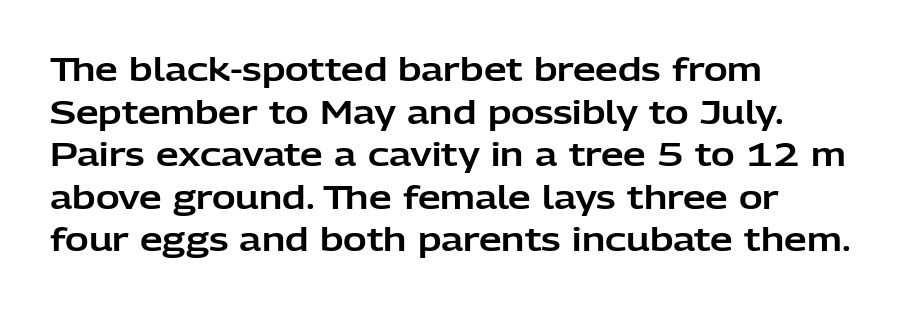
Every character sits straight up, as roman type does. Think of a printed novel: that variable character pitch is what you see here. Decoration check: the copy has no underline. Is there much room between lines? A standard amount, neither cramped nor airy. The characters display no serif detailing; their extremities are plain. Observe the ordinary spacing: letters are neighbours, not strangers.
